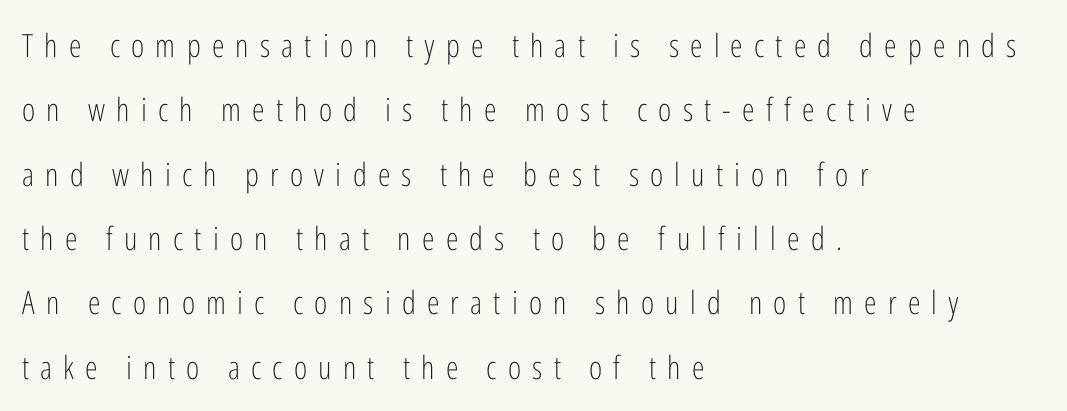
The glyphs in this specimen are sans serif. It's the straight-up-and-down kind of type. Each stroke keeps to a modest, everyday thickness or less. This sample uses expanded letter spacing, leaving extra air between glyphs. Reading down the column, the eye jumps a long way to each next line. Reading down the block, your eye returns to a fixed left position each line.
